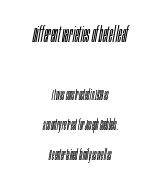
The image shows 22 px text type, italic (leaning right); set centered, loose line spacing (2.12x), normal letter spacing, not underlined; the first (top) block is 1.57x larger.
